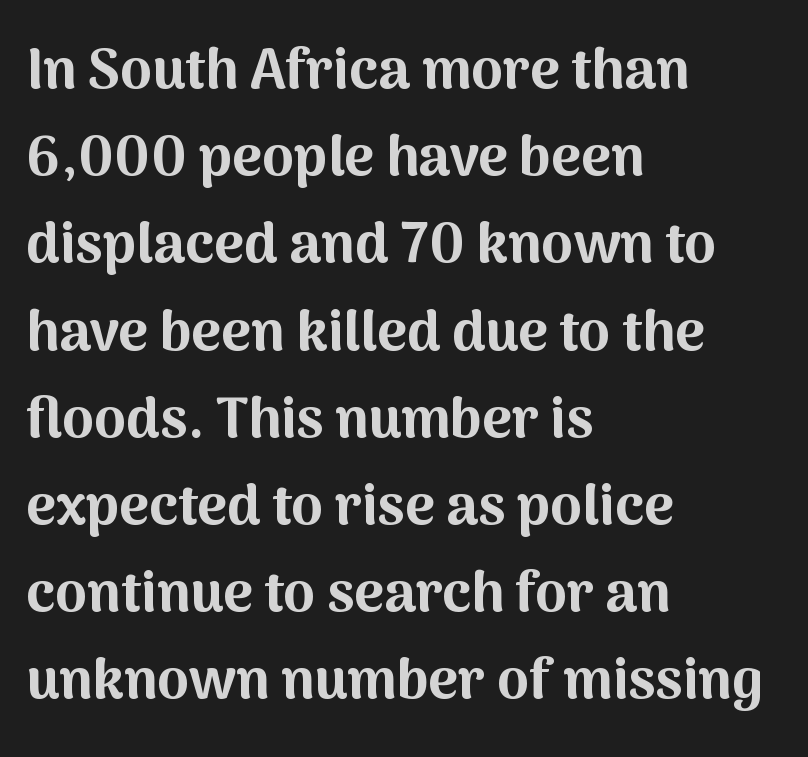
Looks like regular typesetting: each glyph gets only the width it needs. The passage shown is not underscored anywhere. Line spacing here is normal. Nothing sits at the stroke ends, so this counts as sans-serif. A full-strength bold gives these letters their thick strokes. In terms of posture, this sample is upright.
